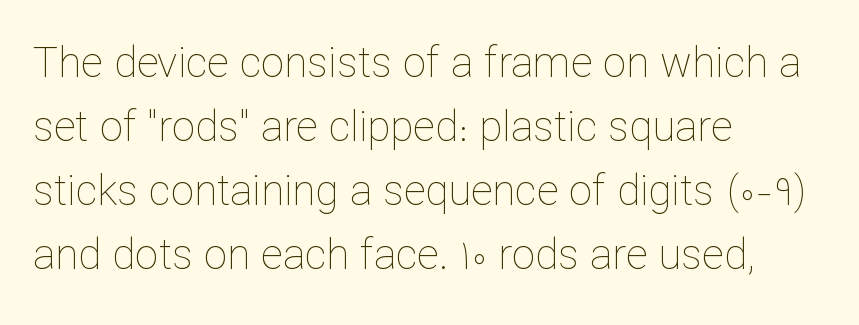
{"italic": "no", "bold": "no", "weight": "thin", "width": "normal", "stroke_contrast": "low", "x_height": "medium", "monospaced": "no", "underline": "no", "align": "left", "line_spacing": "normal", "line_spacing_ratio": 1.52, "letter_spacing": "normal", "letter_spacing_em": 0.0, "glyph_px": 42}
